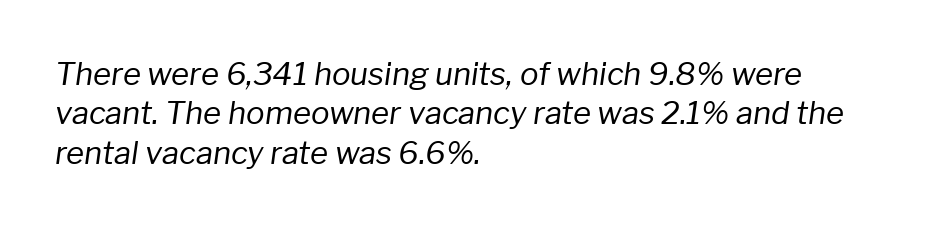
Q: Is the text bold? A: No.
Q: Is the text italic (slanted)? A: Yes, it leans right by about 8 degrees.
Q: Is the text underlined? A: No.
Q: How is the paragraph aligned? A: Left-aligned.
Q: Is the spacing between letters normal or unusually wide? A: Normal.
Q: Is the spacing between lines tight, normal or loose? A: Normal.
Q: Width (condensed, normal, or wide)? A: Normal.
Q: Stroke contrast? A: Low.
Q: x-height? A: Medium.
Q: Monospaced? A: No.
